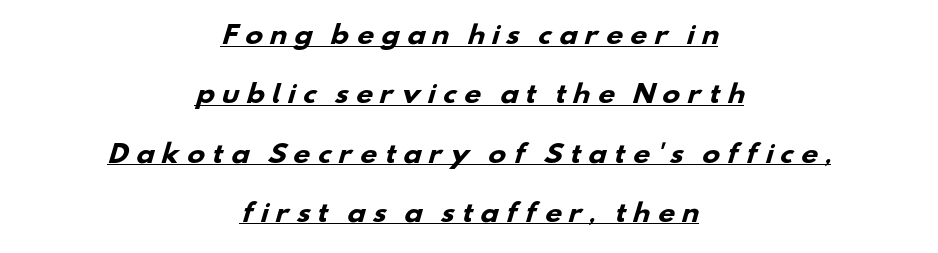
The image shows 24 px bold type; set centered, loose line spacing (2.47x), unusually wide letter spacing (+0.27 em), underlined.
